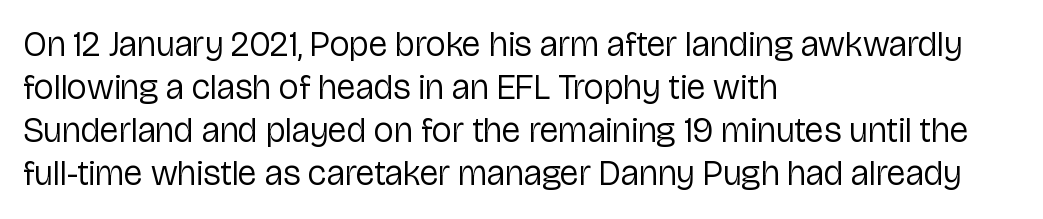
{"serif": "no", "italic": "no", "bold": "no", "weight": "regular", "width": "normal", "stroke_contrast": "low", "x_height": "medium", "monospaced": "no", "underline": "no", "align": "left", "line_spacing_ratio": 1.23, "letter_spacing": "normal", "letter_spacing_em": 0.0, "glyph_px": 35}
